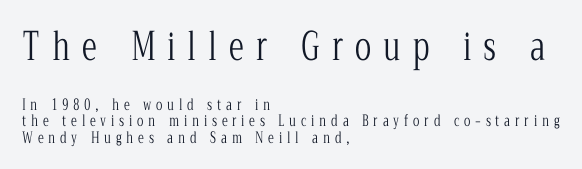
A quiet, ordinary-to-light weight characterises the typeface. Very little white space separates one row of letters from the next. Students, note that the glyphs here are deliberately spaced far apart. Note the varied advance widths — an 'i' is clearly narrower than an 'm'. Casual observation: everything's shoved over to the left. The font's upright variant was chosen for this text.
